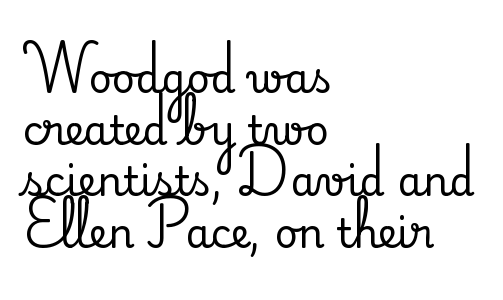
{"serif": "yes", "italic": "no", "width": "normal", "stroke_contrast": "medium", "x_height": "small", "monospaced": "no", "underline": "no", "align": "left", "line_spacing": "normal", "line_spacing_ratio": 1.29, "letter_spacing": "normal", "letter_spacing_em": 0.0, "glyph_px": 40}
